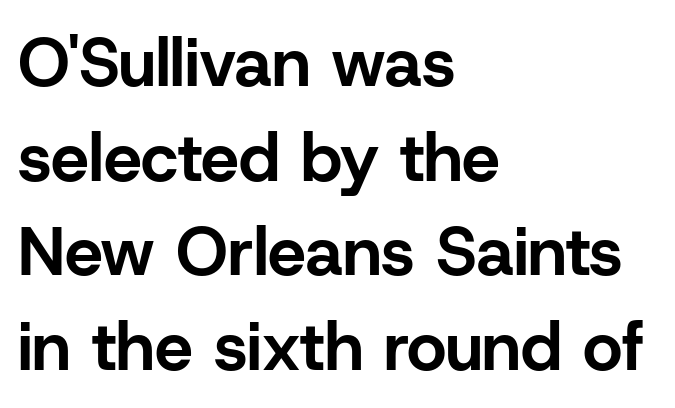
Q: Is the text bold? A: Yes.
Q: Is the text italic (slanted)? A: No, it is upright.
Q: Is the typeface a serif or a sans-serif typeface? A: Sans-serif.
Q: Is the text underlined? A: No.
Q: How is the paragraph aligned? A: Left-aligned.
Q: Is the spacing between letters normal or unusually wide? A: Normal.
Q: Is the spacing between lines tight, normal or loose? A: Normal.
Q: Width (condensed, normal, or wide)? A: Normal.
Q: Stroke contrast? A: Low.
Q: x-height? A: Medium.
Q: Monospaced? A: No.
